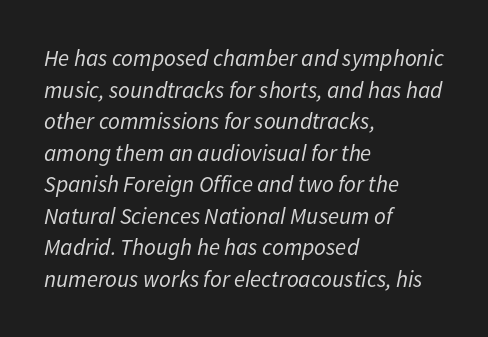
Reading down the column, the eye jumps a familiar distance to each next line. The rendering anchors every line to the left-hand side. Slanted lettering throughout. The area under the type is left untouched.
